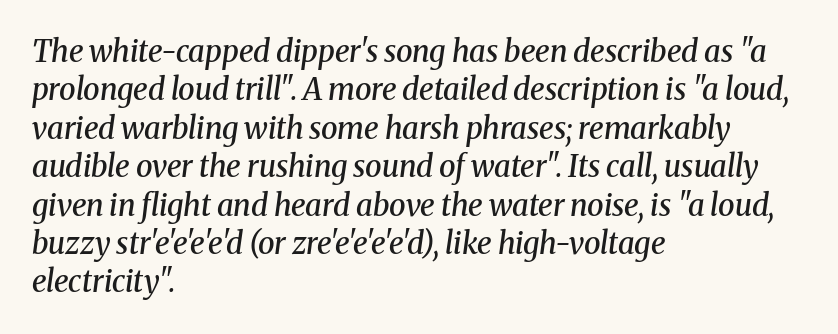
The image shows 30 px semibold serif type, italic (leaning right); set left-aligned, normal line spacing (1.28x), normal letter spacing, not underlined; medium stroke contrast and a medium x-height.
